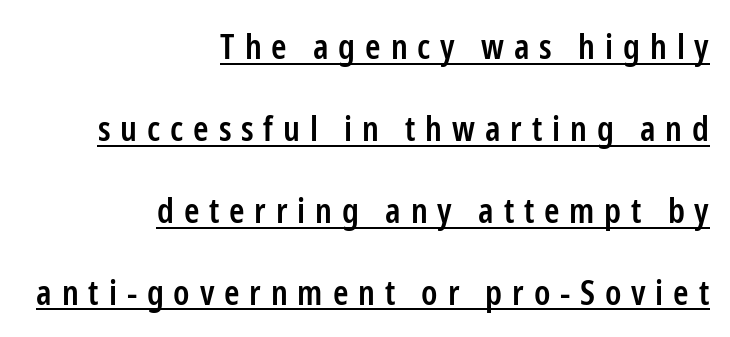
Beneath each row of characters lies a ruled line. Loose tracking; the words dissolve into strings of separated letters. Loosely led — the rows are spread out. This is sans-serif lettering, the kind often seen on screens and signage. Every character sits straight up, as roman type does. Compared with an ordinary text face, these strokes are moderately heavier — a semibold.
